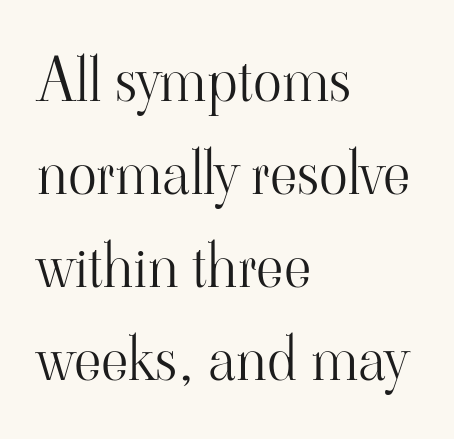
Q: Is the text bold? A: No.
Q: Is the text italic (slanted)? A: No, it is upright.
Q: Is the typeface a serif or a sans-serif typeface? A: Serif.
Q: Is the text underlined? A: No.
Q: How is the paragraph aligned? A: Left-aligned.
Q: Is the spacing between letters normal or unusually wide? A: Normal.
Q: Is the spacing between lines tight, normal or loose? A: Normal.
Q: Width (condensed, normal, or wide)? A: Normal.
Q: Stroke contrast? A: High.
Q: x-height? A: Small.
Q: Monospaced? A: No.
